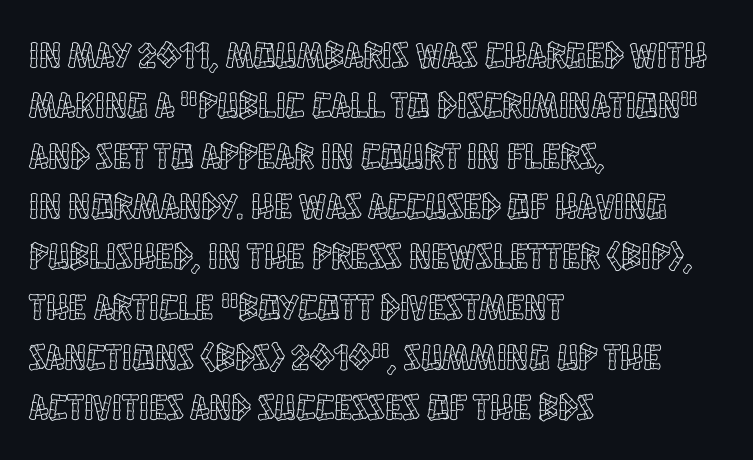
Does the copy run flush right? No — it runs flush left. Compared with typical body copy, the letter spacing here is the same. Every character sits straight up, as roman type does. Horizontal bands of white between lines are of average thickness. A bare baseline throughout the passage. The face used here is proportionally spaced, like ordinary book or web type.
